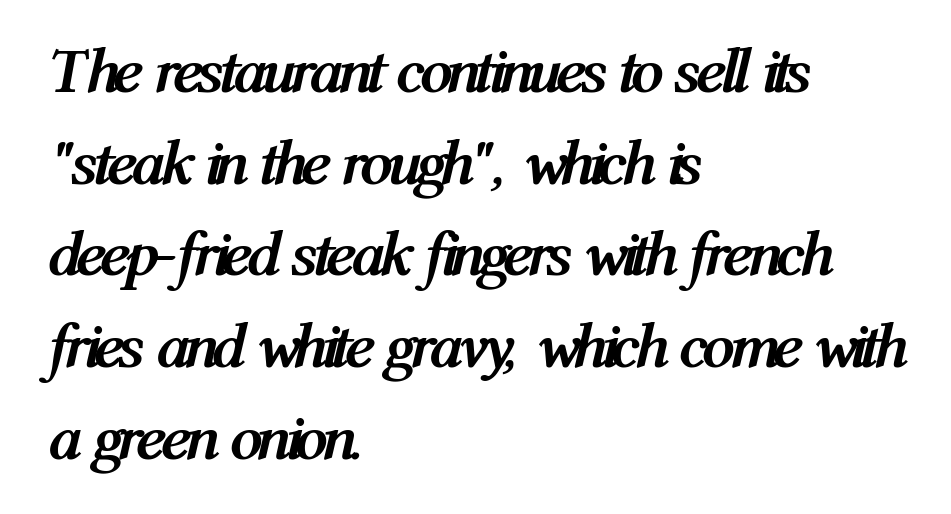
Weight check: bold — yes, fully. You can tell it's italic because the verticals aren't actually vertical. Notice how descenders clear the ascenders below comfortably — that's standard leading. All the whitespace from short lines collects on the right.
